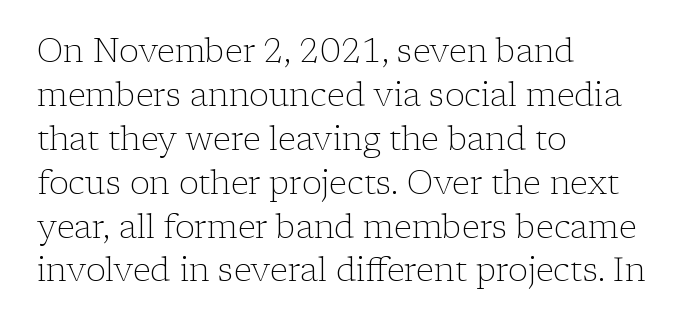
Q: Is the text bold? A: No.
Q: Is the text italic (slanted)? A: No, it is upright.
Q: Is the typeface a serif or a sans-serif typeface? A: Serif.
Q: Is the text underlined? A: No.
Q: How is the paragraph aligned? A: Left-aligned.
Q: Is the spacing between letters normal or unusually wide? A: Normal.
Q: Is the spacing between lines tight, normal or loose? A: Normal.
Q: Width (condensed, normal, or wide)? A: Normal.
Q: Stroke contrast? A: Low.
Q: x-height? A: Medium.
Q: Monospaced? A: No.
